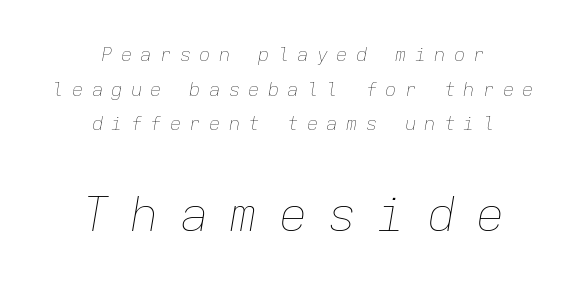
{"italic": "yes", "lean": "right", "slant_degrees": 9, "bold": "no", "weight": "thin", "width": "normal", "stroke_contrast": "low", "x_height": "medium", "monospaced": "yes", "underline": "no", "align": "center", "line_spacing_ratio": 1.82, "letter_spacing": "wide", "letter_spacing_em": 0.43, "larger_block": "second", "size_ratio": 2.53, "glyph_px": 48}
